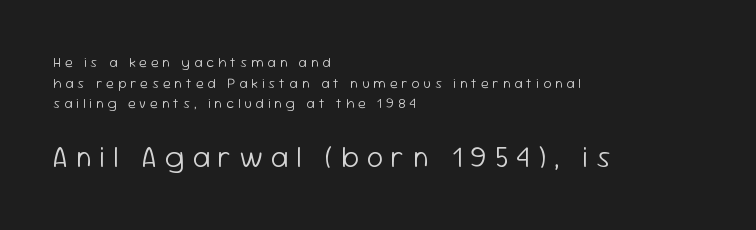
{"serif": "no", "italic": "no", "bold": "no", "weight": "light", "width": "normal", "stroke_contrast": "low", "x_height": "medium", "monospaced": "no", "underline": "no", "align": "left", "line_spacing": "normal", "line_spacing_ratio": 1.48, "letter_spacing": "wide", "letter_spacing_em": 0.28, "larger_block": "second", "size_ratio": 2.07, "glyph_px": 29}
